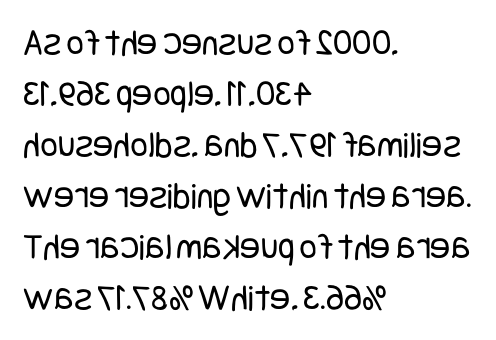
Each line starts at the same left margin while the right side varies. The zone under the glyphs is completely vacant. Vertical strokes here are truly vertical. No heavy texture on the line: the type isn't bold.
